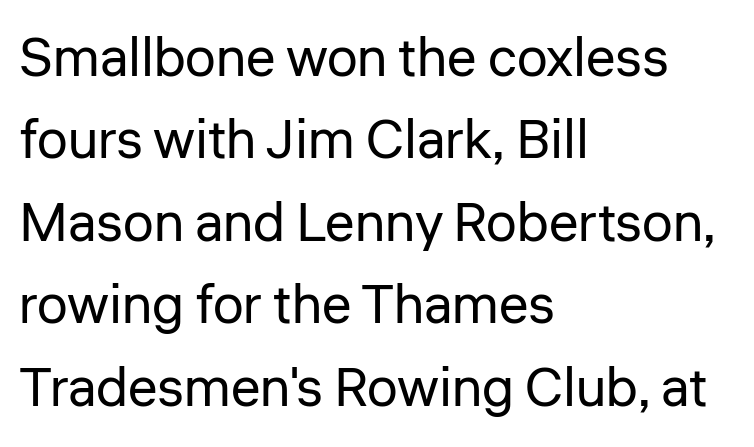
Vertical strokes here are truly vertical. Is this a sans? Yes — the strokes have no serifs. These lines are rendered in a variable-pitch font. Honestly, the row spacing looks completely unremarkable.
